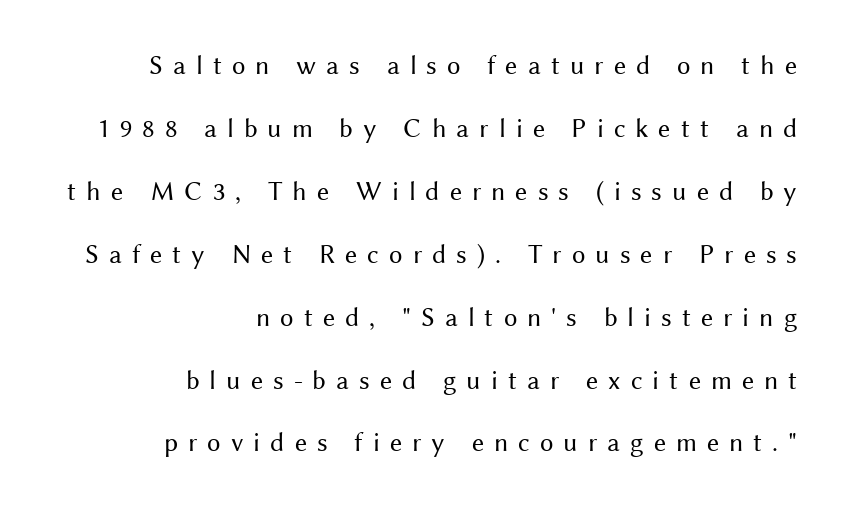
Q: Is the text bold? A: No.
Q: Is the text italic (slanted)? A: No, it is upright.
Q: Is the text underlined? A: No.
Q: How is the paragraph aligned? A: Right-aligned.
Q: Is the spacing between letters normal or unusually wide? A: Unusually wide.
Q: Is the spacing between lines tight, normal or loose? A: Loose.
